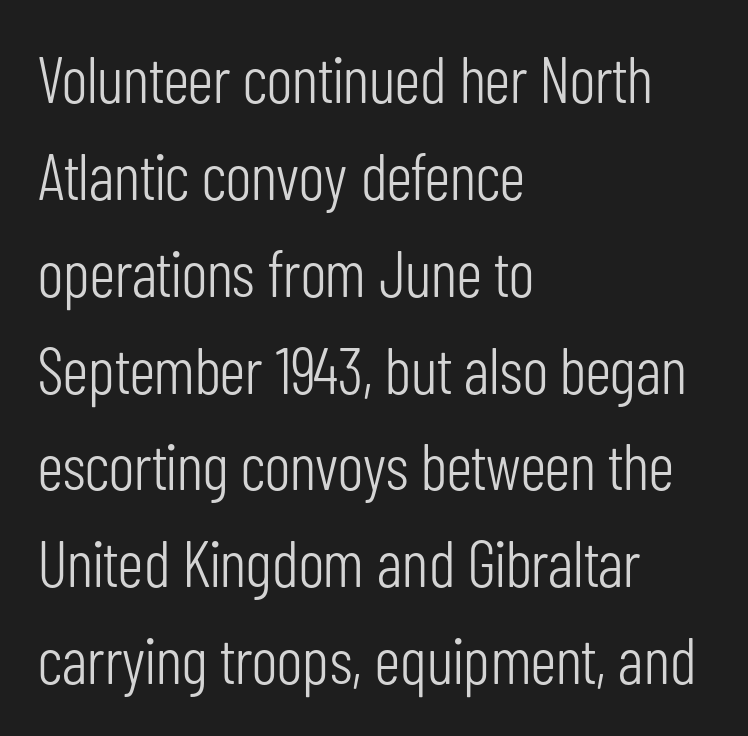
{"serif": "no", "italic": "no", "bold": "no", "weight": "light", "width": "condensed", "stroke_contrast": "low", "x_height": "medium", "monospaced": "no", "underline": "no", "align": "left", "line_spacing": "normal", "line_spacing_ratio": 1.49, "letter_spacing": "normal", "letter_spacing_em": 0.0, "glyph_px": 65}
